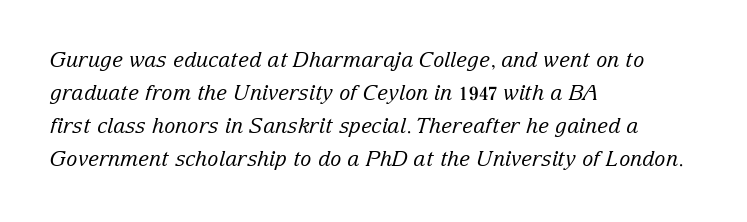
One glance says typical: line gaps are just what's usual. Stems and bowls with no extra thickness — not bold. The passage shown leans; its letterforms are oblique. This sample is left-justified, so line endings fall wherever the words run out. Type without underlining. Honestly, the letter spacing is just normal — you wouldn't notice it.
